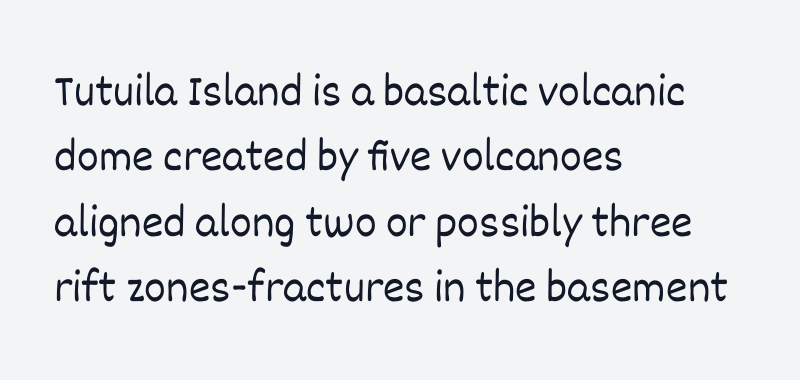
The image shows 46 px light type, upright; set left-aligned, normal line spacing (1.42x), normal letter spacing, not underlined; low stroke contrast and a large x-height.
